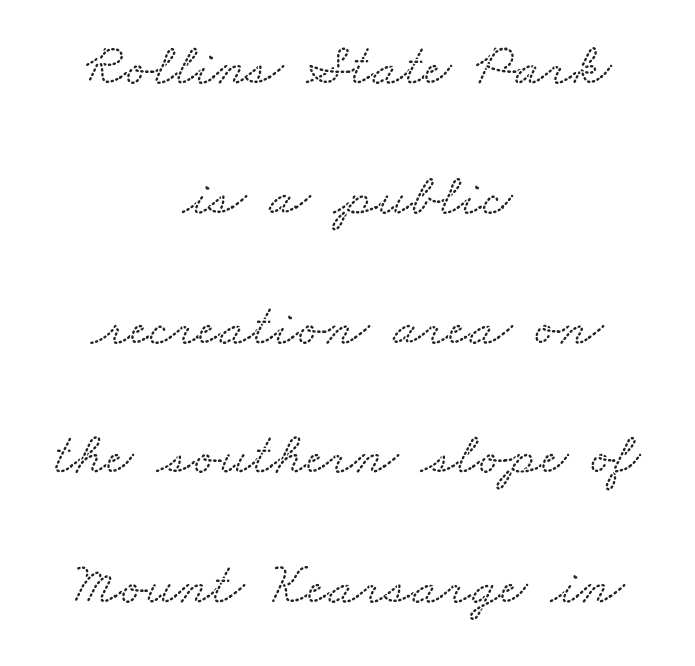
The image shows 59 px wide serif type; set centered, loose line spacing (2.2x), normal letter spacing, not underlined; medium stroke contrast and a small x-height.
